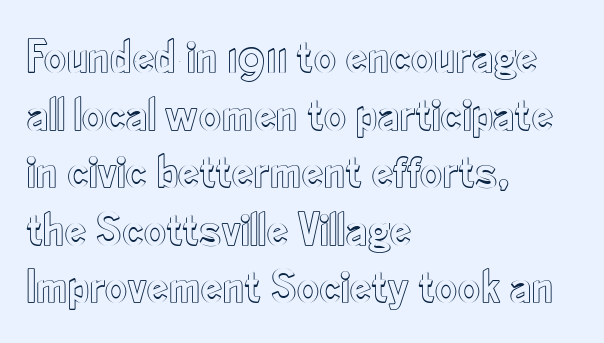
The setting favours the left margin, as ordinary paragraphs usually do. Words appear dense and cohesive because spacing is normal. Notice how the stems are strictly vertical — no italics here. Anything drawn beneath the words? Only blank space. You could not count columns in this text — the font is proportionally spaced.
